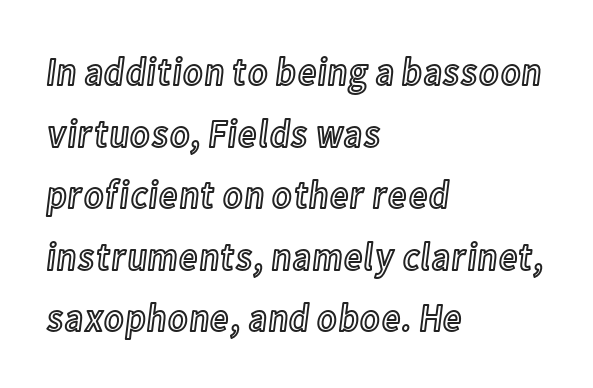
The image shows 40 px condensed type; set left-aligned, normal line spacing (1.54x), normal letter spacing, not underlined; a medium x-height.
